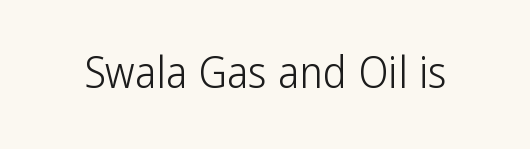
These lines are rendered in a variable-pitch font. How are the letters spaced? Ordinarily, with no added tracking. The font's upright variant was chosen for this text. The letters look calm and open, with moderate or lighter stems. Only glyphs here, with clear space below each row. In terms of letterform style, serifs are entirely absent.
